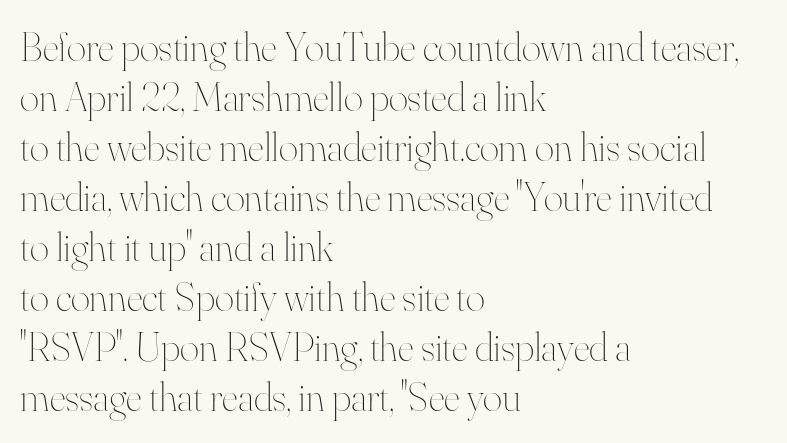
{"italic": "no", "bold": "no", "weight": "thin", "width": "normal", "stroke_contrast": "high", "x_height": "small", "monospaced": "no", "underline": "no", "align": "left", "line_spacing_ratio": 1.22, "letter_spacing": "normal", "letter_spacing_em": 0.0, "glyph_px": 41}
